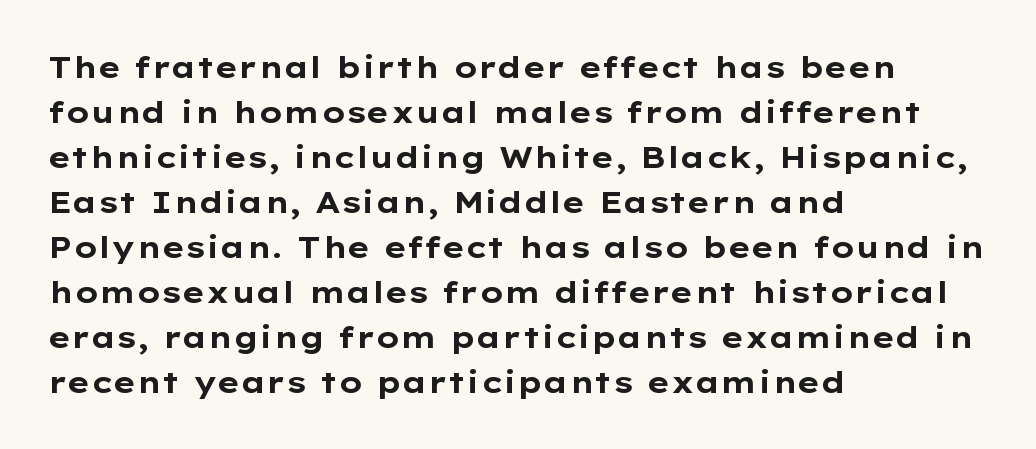
The image shows 30 px bold, wide sans-serif type, upright; set left-aligned, normal line spacing (1.5x), normal letter spacing, not underlined; low stroke contrast and a medium x-height.
